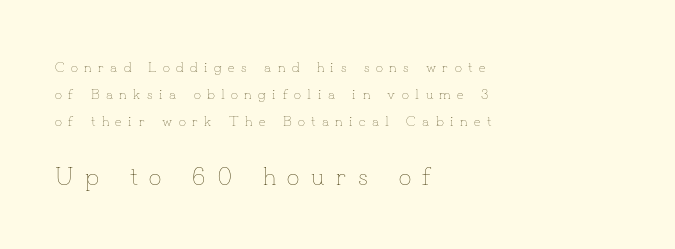
{"italic": "no", "bold": "no", "underline": "no", "align": "left", "line_spacing": "loose", "line_spacing_ratio": 1.94, "letter_spacing": "wide", "letter_spacing_em": 0.46, "larger_block": "second", "size_ratio": 1.79, "glyph_px": 25}
